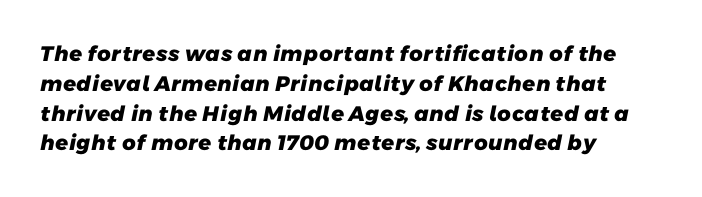
Bold? Absolutely — the strokes are thick and heavy. Does the copy run flush right? No — it runs flush left. Honestly, there is no underline to notice here at all. The lines sit at an ordinary, default distance from one another. Spacing between characters is what you'd get straight out of the box.
